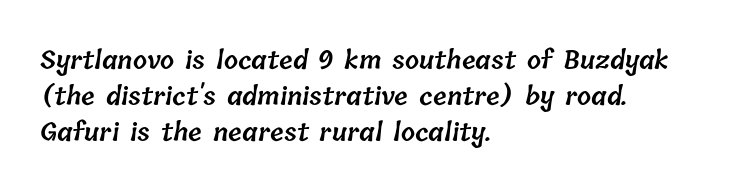
The line texture is even and compact thanks to regular tracking. Notice how the passage keeps a crisp vertical edge on the left only. Slightly chunky letters — semibold, I'd say, not full bold. If you measured baseline to baseline, you'd find a middling distance. A clean baseline with only descenders dipping below it.
